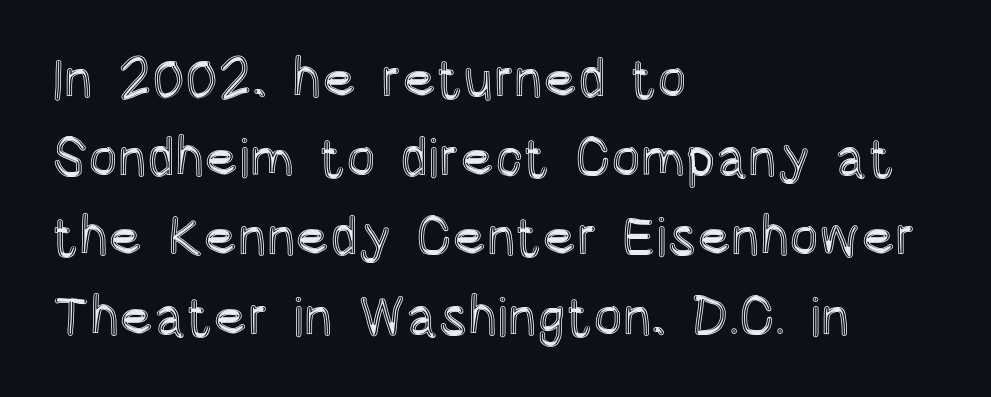
Compared with typical body copy, the letter spacing here is the same. The lettering stays uniformly vertical, giving the passage a roman look. No word sits above an underline. One glance says typical: line gaps are just what's usual. The rendering uses natural spacing where letterforms have individual widths. Compared with a centered layout, this one pins lines to the left instead.
